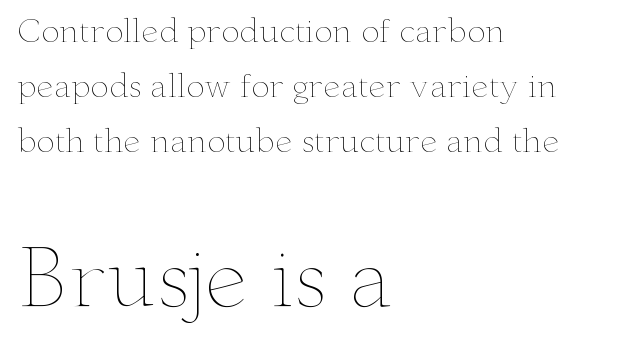
The image shows 78 px thin, wide type, upright; set left-aligned, line spacing 1.78x, normal letter spacing, not underlined; the second (bottom) block is 2.52x larger; low stroke contrast and a small x-height.
